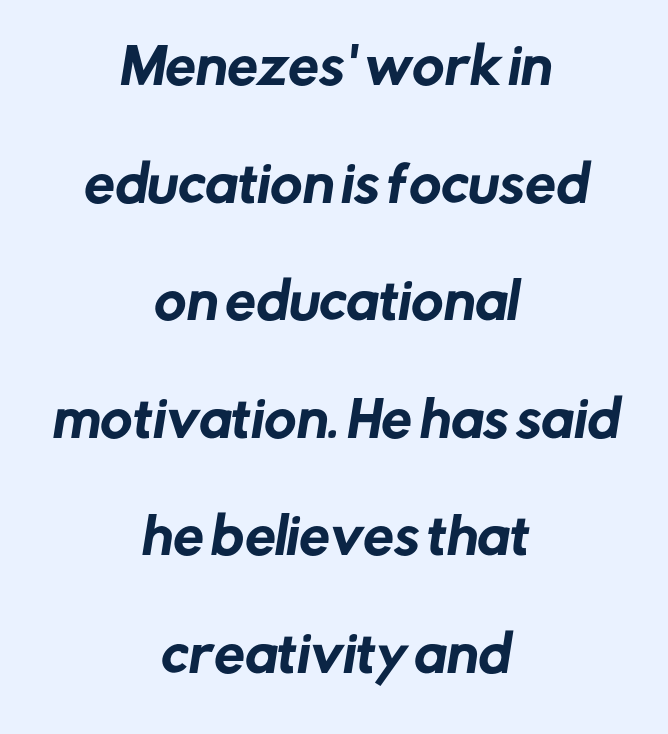
The image shows 49 px sans-serif type; set centered, loose line spacing (2.4x), normal letter spacing, not underlined; low stroke contrast and a medium x-height.
